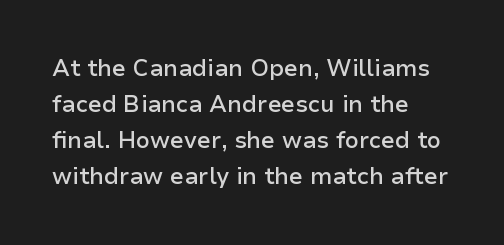
{"italic": "no", "bold": "semi", "underline": "no", "align": "left", "line_spacing": "normal", "line_spacing_ratio": 1.56, "letter_spacing": "normal", "letter_spacing_em": 0.0, "glyph_px": 23}
